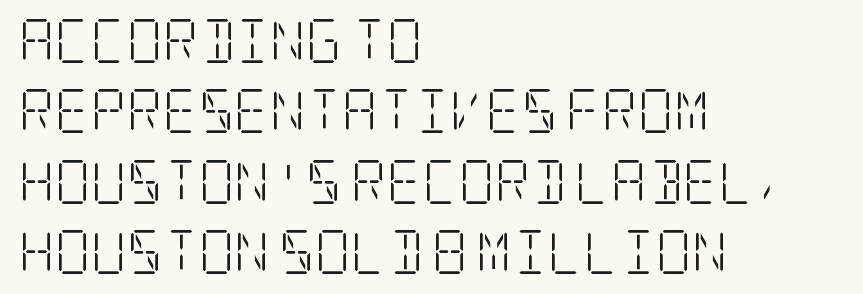
{"serif": "yes", "italic": "no", "bold": "no", "weight": "light", "width": "condensed", "stroke_contrast": "low", "x_height": "large", "underline": "no", "align": "left", "line_spacing": "normal", "line_spacing_ratio": 1.6, "letter_spacing": "normal", "letter_spacing_em": 0.0, "glyph_px": 44}
